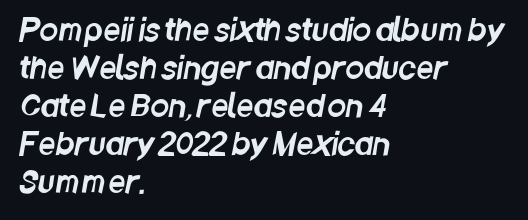
One-word summary of the alignment: left. The lines sit at an ordinary, default distance from one another. Glance below the letters and you will spot only blank space. Is this a fixed-width face? No — the glyphs have proportional, varying widths. Serifs: no, the terminals of the letterforms are clean.
